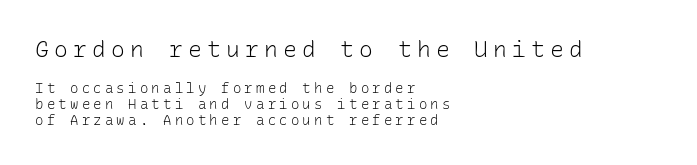
Q: Is the text bold? A: No.
Q: Is the text italic (slanted)? A: No, it is upright.
Q: Is the text underlined? A: No.
Q: How is the paragraph aligned? A: Left-aligned.
Q: Is the spacing between letters normal or unusually wide? A: Unusually wide.
Q: Is the spacing between lines tight, normal or loose? A: Tight.
Q: Which block of text is set in a larger size, the first (top) or the second (bottom)? A: The first (top) one.
